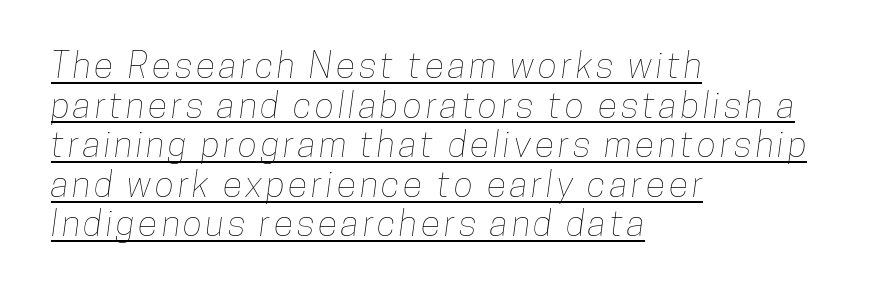
Reading down the block, your eye returns to a fixed left position each line. What's the leading like? Squeezed, with rows nearly overlapping. Note the varied advance widths — an 'i' is clearly narrower than an 'm'. These characters rest on top of a visible drawn line.
